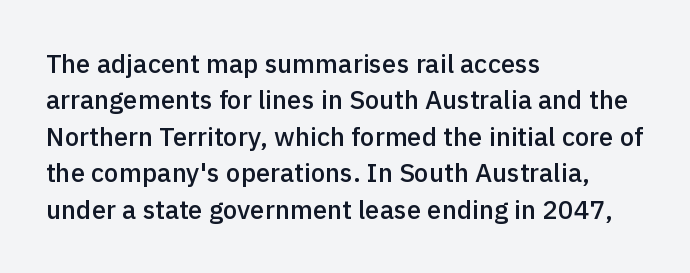
{"italic": "no", "bold": "semi", "underline": "no", "align": "left", "line_spacing": "normal", "line_spacing_ratio": 1.4, "letter_spacing": "normal", "letter_spacing_em": 0.0, "glyph_px": 26}
